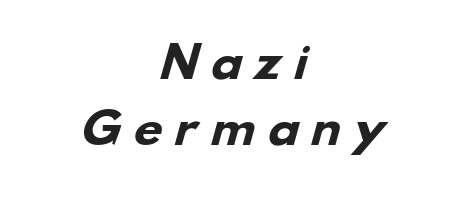
Heft: maximum for text — a bold. The lines are quadded center. The gaps between neighbouring characters are conspicuously large. Descenders are the only things crossing below the line. These lines sit exactly where default settings would place them.
